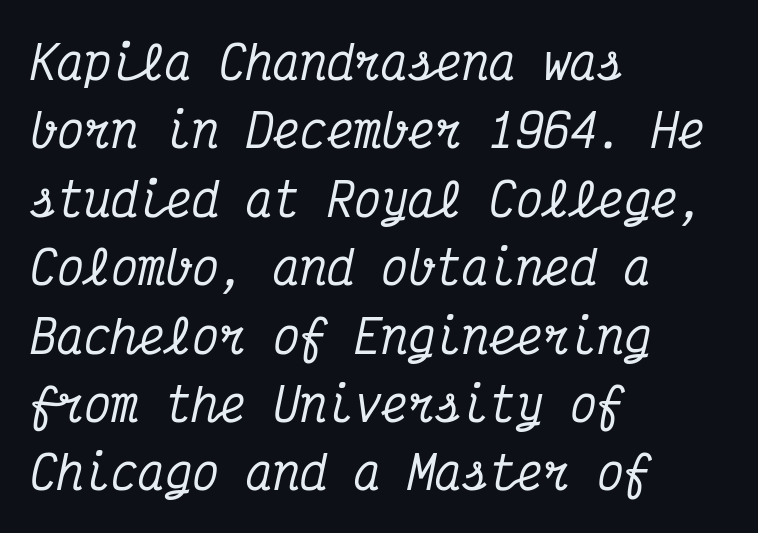
{"serif": "yes", "italic": "yes", "lean": "right", "slant_degrees": 12, "width": "condensed", "stroke_contrast": "medium", "x_height": "medium", "monospaced": "yes", "underline": "no", "align": "left", "line_spacing": "normal", "line_spacing_ratio": 1.52, "letter_spacing": "normal", "letter_spacing_em": 0.0, "glyph_px": 45}
